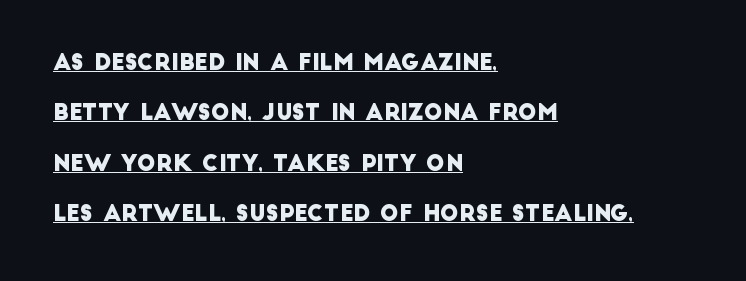
Q: Is the text underlined? A: Yes.
Q: How is the paragraph aligned? A: Left-aligned.
Q: Is the spacing between letters normal or unusually wide? A: Normal.
Q: Is the spacing between lines tight, normal or loose? A: Loose.
